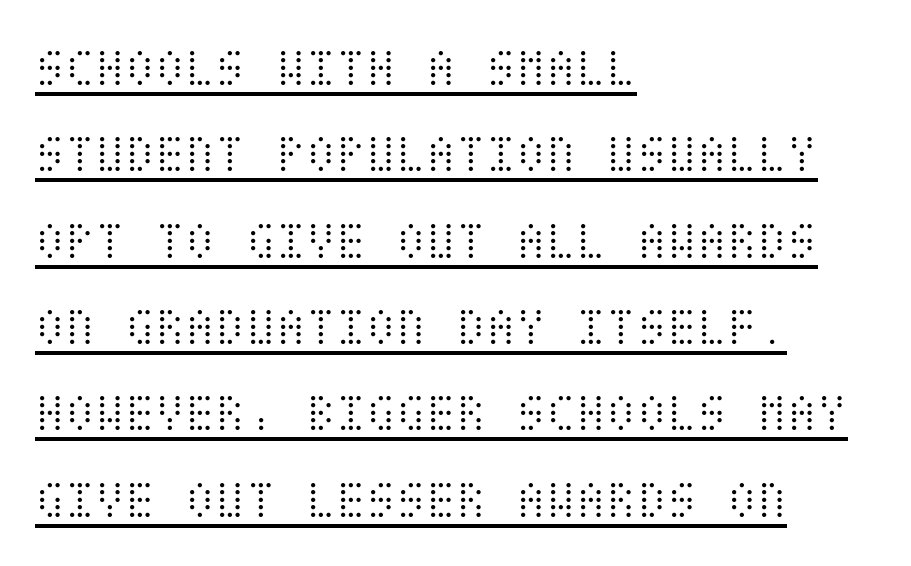
Students, observe: this is what conventionally led text looks like. The passage is arranged the way most books set body copy — flush left. No extra ink here — the face is not bold. A typesetter would call this zero additional tracking. Designer's note — italics off, roman on.
